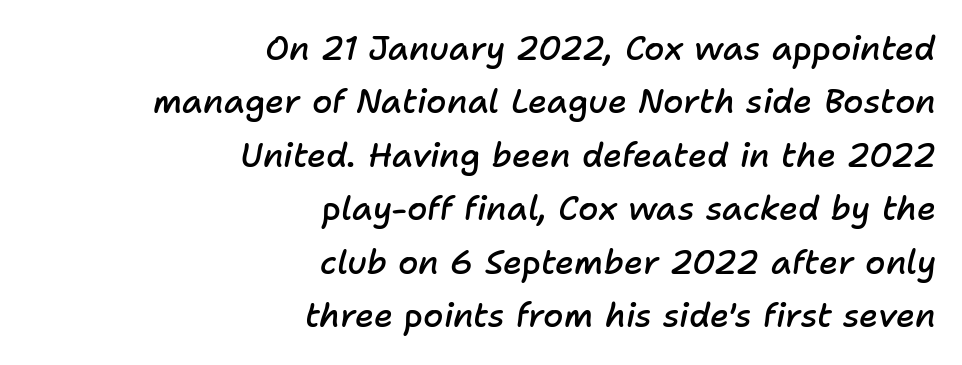
The image shows 33 px semibold type, italic (leaning right); set right-aligned, normal line spacing (1.62x), normal letter spacing, not underlined; low stroke contrast and a medium x-height.
